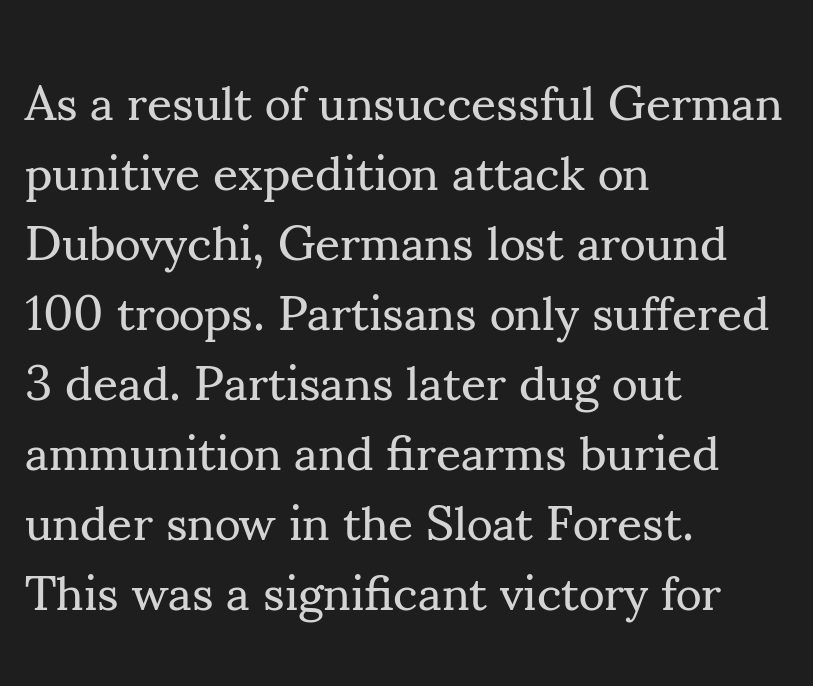
Honestly, the letter spacing is just normal — you wouldn't notice it. Does the lettering tilt? It doesn't — this is upright. The letterforms sit at book weight or below. You could not count columns in this text — the font is proportionally spaced.
